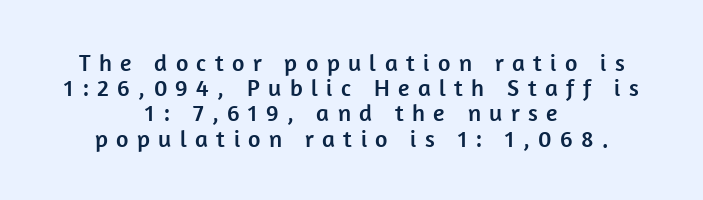
The image shows 24 px text type, upright; set centered, tight line spacing (1.05x), unusually wide letter spacing (+0.35 em), not underlined.
